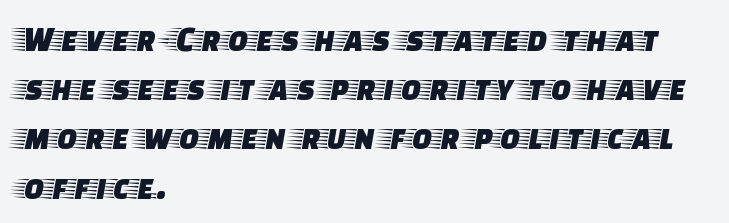
{"serif": "yes", "width": "wide", "stroke_contrast": "low", "x_height": "large", "monospaced": "no", "underline": "no", "align": "left", "line_spacing": "normal", "line_spacing_ratio": 1.33, "letter_spacing": "normal", "letter_spacing_em": 0.0, "glyph_px": 37}
